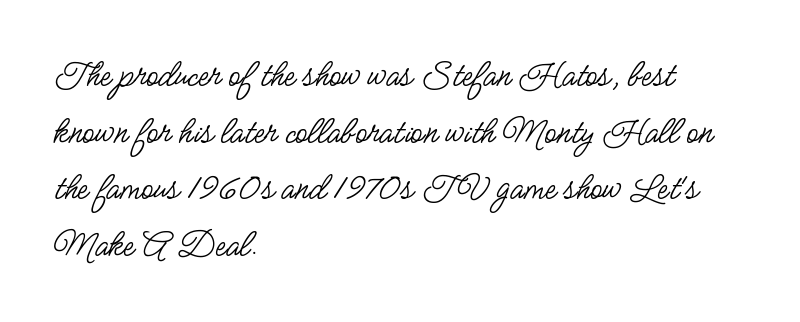
{"serif": "no", "bold": "no", "weight": "regular", "width": "condensed", "stroke_contrast": "low", "x_height": "small", "monospaced": "no", "underline": "no", "align": "left", "line_spacing": "normal", "line_spacing_ratio": 1.45, "letter_spacing": "normal", "letter_spacing_em": 0.0, "glyph_px": 39}
